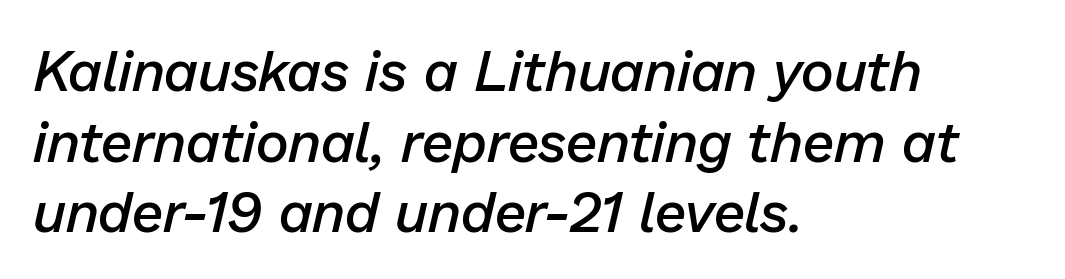
Words float on clear page, feet unadorned. Typesetter's note: demi weight, one step under bold. You could not count columns in this text — the font is proportionally spaced. The glyphs look as if they've been sheared to an angle. Observe the ordinary spacing: letters are neighbours, not strangers. Typeset ragged right — the left edge is the straight one.
